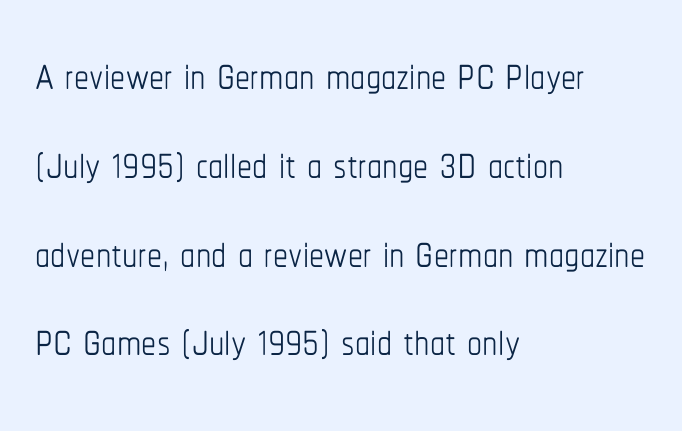
The strokes are not fattened; the text isn't bold. Rows of type keep a routine distance in the vertical direction. The rendering anchors every line to the left-hand side. Here the designer chose a conventional face with non-uniform glyph widths.
